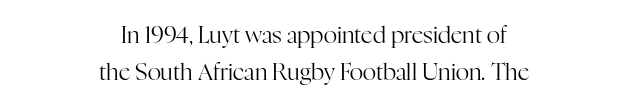
The image shows 23 px text type, upright; set centered, normal line spacing (1.6x), normal letter spacing, not underlined.
